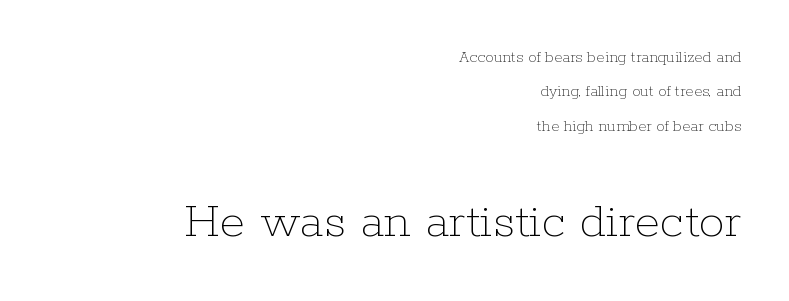
The image shows 52 px thin type, upright; set right-aligned, loose line spacing (2.02x), normal letter spacing, not underlined; the second (bottom) block is 3.06x larger; low stroke contrast and a medium x-height.
